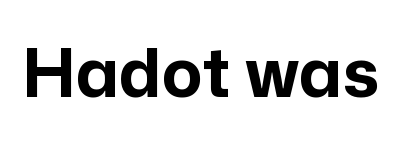
Q: Is the text bold? A: Yes.
Q: Is the text italic (slanted)? A: No, it is upright.
Q: Is the typeface a serif or a sans-serif typeface? A: Sans-serif.
Q: Is the text underlined? A: No.
Q: Is the spacing between letters normal or unusually wide? A: Normal.
Q: Width (condensed, normal, or wide)? A: Normal.
Q: Stroke contrast? A: Low.
Q: x-height? A: Medium.
Q: Monospaced? A: No.
